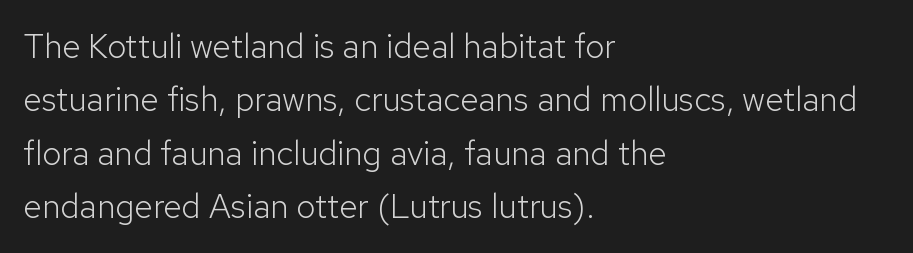
Q: Is the text bold? A: No.
Q: Is the text italic (slanted)? A: No, it is upright.
Q: Is the typeface a serif or a sans-serif typeface? A: Sans-serif.
Q: Is the text underlined? A: No.
Q: How is the paragraph aligned? A: Left-aligned.
Q: Is the spacing between letters normal or unusually wide? A: Normal.
Q: Is the spacing between lines tight, normal or loose? A: Normal.
Q: Width (condensed, normal, or wide)? A: Normal.
Q: Stroke contrast? A: Low.
Q: x-height? A: Medium.
Q: Monospaced? A: No.
